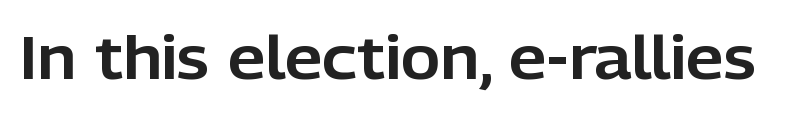
Q: Is the text italic (slanted)? A: No, it is upright.
Q: Is the typeface a serif or a sans-serif typeface? A: Sans-serif.
Q: Is the text underlined? A: No.
Q: Is the spacing between letters normal or unusually wide? A: Normal.
Q: Width (condensed, normal, or wide)? A: Normal.
Q: Stroke contrast? A: Low.
Q: x-height? A: Medium.
Q: Monospaced? A: No.
